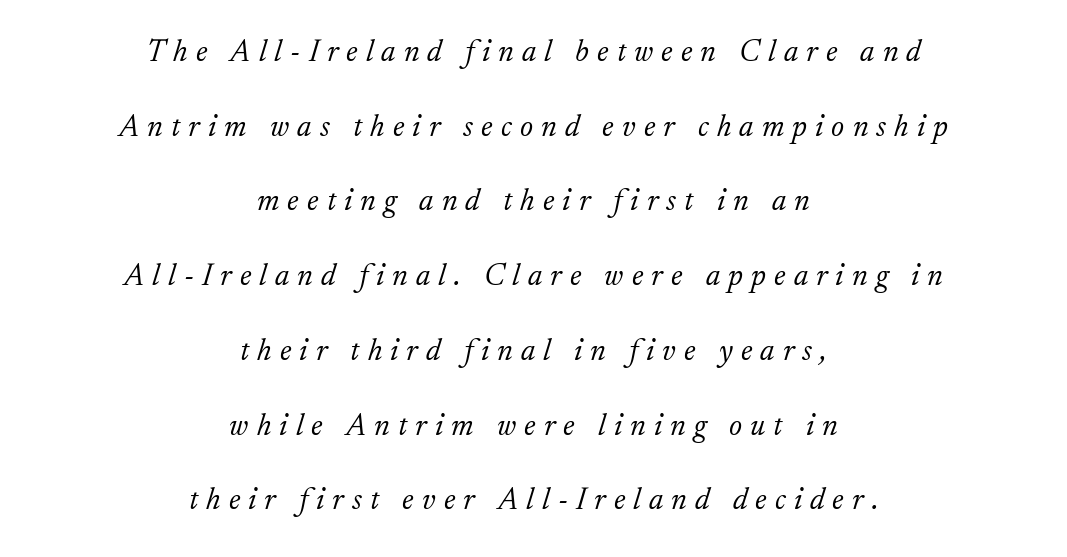
Here the glyphs are tracked loosely, breaking word shapes into spaced letters. Check the space under the baseline: it is left empty. How would I describe the line gaps? Wide and relaxed. Note: serifs present on the glyphs.
